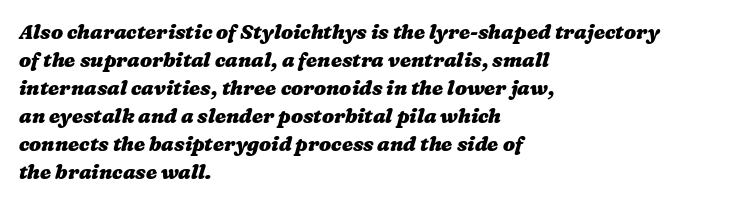
Q: Is the text bold? A: Yes.
Q: Is the text underlined? A: No.
Q: How is the paragraph aligned? A: Left-aligned.
Q: Is the spacing between letters normal or unusually wide? A: Normal.
Q: Is the spacing between lines tight, normal or loose? A: Normal.
